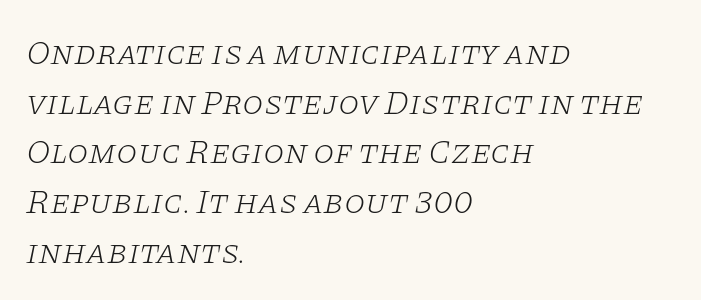
{"serif": "yes", "italic": "yes", "lean": "right", "slant_degrees": 11, "bold": "no", "weight": "light", "width": "wide", "stroke_contrast": "low", "x_height": "large", "monospaced": "no", "underline": "no", "align": "left", "line_spacing": "normal", "line_spacing_ratio": 1.46, "letter_spacing": "normal", "letter_spacing_em": 0.0, "glyph_px": 34}
